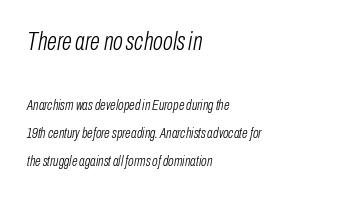
{"italic": "yes", "lean": "right", "slant_degrees": 10, "bold": "no", "underline": "no", "align": "left", "line_spacing_ratio": 1.86, "letter_spacing": "normal", "letter_spacing_em": 0.0, "larger_block": "first", "size_ratio": 1.73, "glyph_px": 26}
